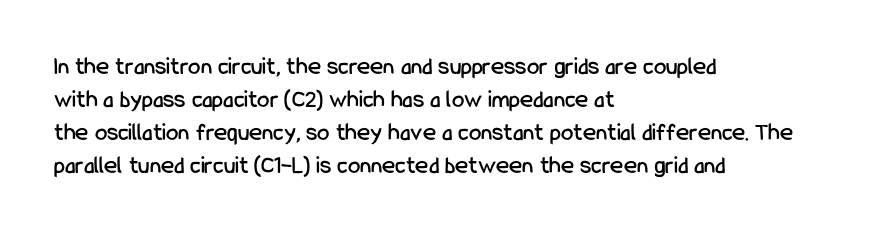
The image shows 25 px text type, upright; set left-aligned, normal line spacing (1.32x), normal letter spacing, not underlined.
